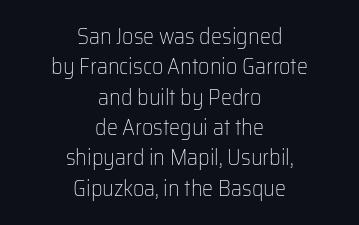
The image shows 22 px text type, upright; set centered, normal line spacing (1.38x), normal letter spacing, not underlined.
